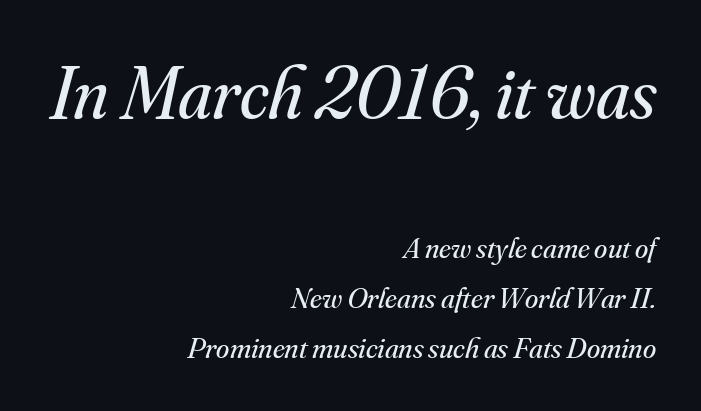
Q: Is the text bold? A: No.
Q: Is the text italic (slanted)? A: Yes, it leans right by about 16 degrees.
Q: Is the typeface a serif or a sans-serif typeface? A: Serif.
Q: Is the text underlined? A: No.
Q: How is the paragraph aligned? A: Right-aligned.
Q: Is the spacing between letters normal or unusually wide? A: Normal.
Q: Is the spacing between lines tight, normal or loose? A: Normal.
Q: Which block of text is set in a larger size, the first (top) or the second (bottom)? A: The first (top) one.
Q: Width (condensed, normal, or wide)? A: Normal.
Q: Stroke contrast? A: Medium.
Q: x-height? A: Small.
Q: Monospaced? A: No.
